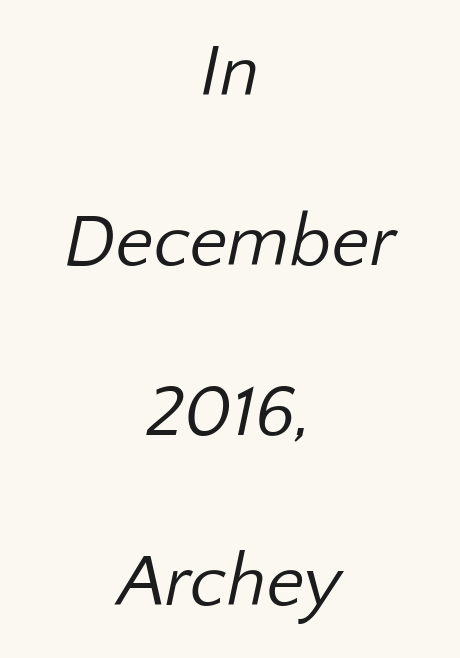
The image shows 73 px regular-weight sans-serif type; set centered, loose line spacing (2.33x), normal letter spacing, not underlined; low stroke contrast and a medium x-height.
